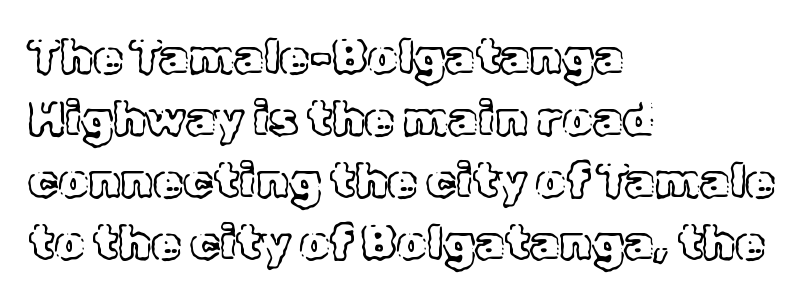
Q: Is the text italic (slanted)? A: No, it is upright.
Q: Is the text underlined? A: No.
Q: How is the paragraph aligned? A: Left-aligned.
Q: Is the spacing between letters normal or unusually wide? A: Normal.
Q: Is the spacing between lines tight, normal or loose? A: Normal.
Q: Width (condensed, normal, or wide)? A: Normal.
Q: x-height? A: Medium.
Q: Monospaced? A: No.
